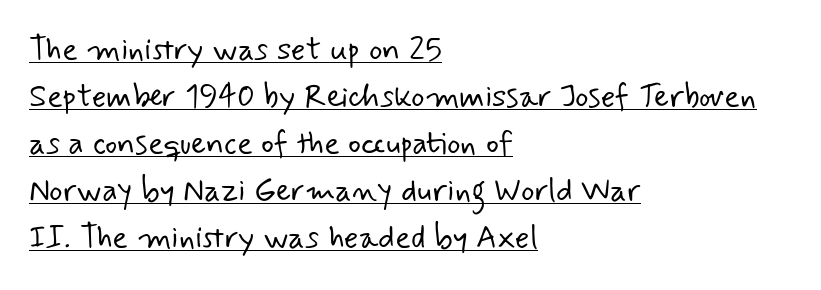
Q: Is the text bold? A: No.
Q: Is the typeface a serif or a sans-serif typeface? A: Sans-serif.
Q: Is the text underlined? A: Yes.
Q: How is the paragraph aligned? A: Left-aligned.
Q: Is the spacing between letters normal or unusually wide? A: Normal.
Q: Is the spacing between lines tight, normal or loose? A: Normal.
Q: Width (condensed, normal, or wide)? A: Normal.
Q: Stroke contrast? A: Low.
Q: x-height? A: Small.
Q: Monospaced? A: No.
